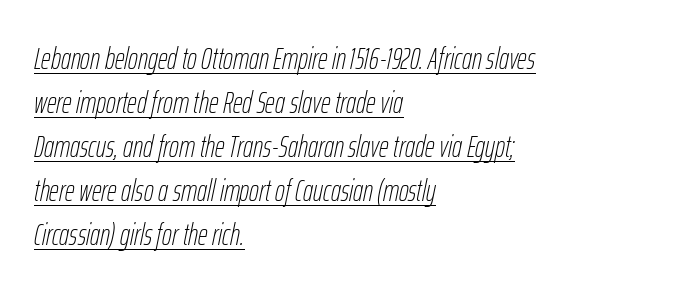
The image shows 30 px thin, condensed type, italic (leaning right); set left-aligned, normal line spacing (1.47x), normal letter spacing, underlined; low stroke contrast and a medium x-height.
